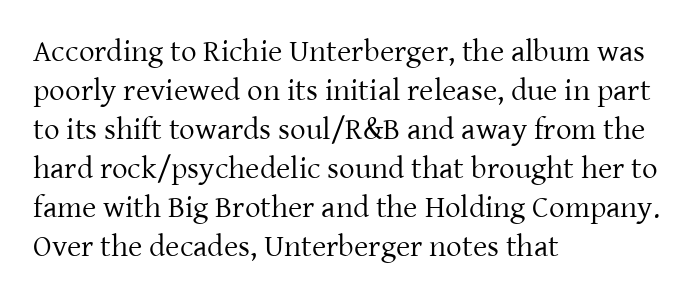
The image shows 31 px regular-weight serif type, upright; set left-aligned, normal line spacing (1.26x), normal letter spacing, not underlined; low stroke contrast and a medium x-height.
